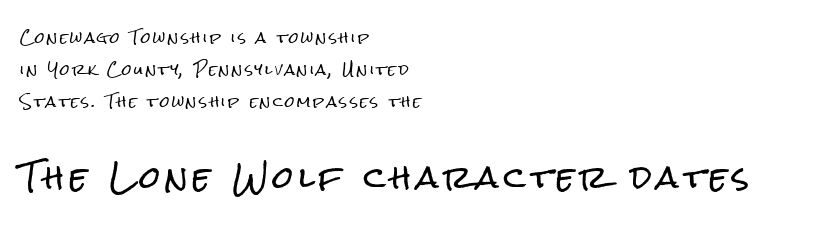
Posture: straight, roman, zero tilt. Leading: increased. You could not count columns in this text — the font is proportionally spaced. Scale increases going downward across the two blocks. Teacher's note: observe the even left margin — that is flush-left alignment.
